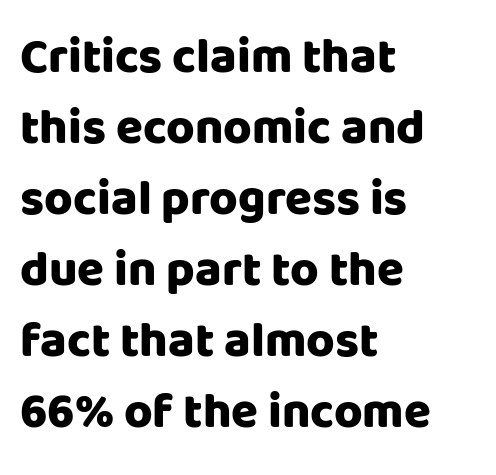
Q: Is the text bold? A: Yes.
Q: Is the text italic (slanted)? A: No, it is upright.
Q: Is the typeface a serif or a sans-serif typeface? A: Sans-serif.
Q: Is the text underlined? A: No.
Q: How is the paragraph aligned? A: Left-aligned.
Q: Is the spacing between letters normal or unusually wide? A: Normal.
Q: Is the spacing between lines tight, normal or loose? A: Normal.
Q: Width (condensed, normal, or wide)? A: Normal.
Q: Stroke contrast? A: Low.
Q: x-height? A: Large.
Q: Monospaced? A: No.
